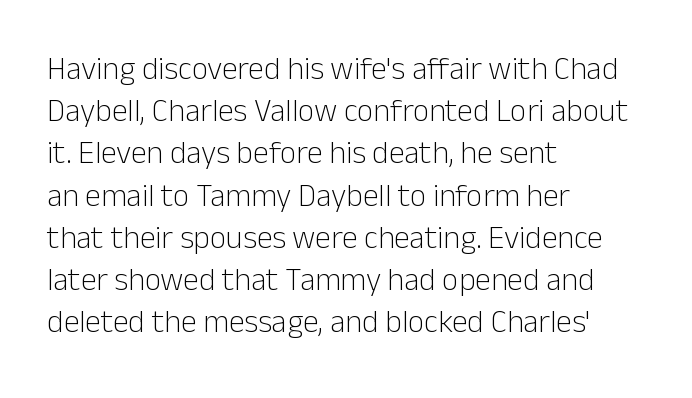
The image shows 32 px light sans-serif type, upright; set left-aligned, normal line spacing (1.32x), normal letter spacing, not underlined; low stroke contrast and a medium x-height.
